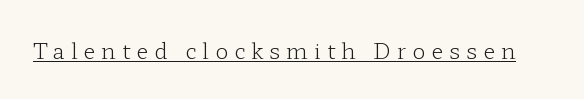
The image shows 22 px text type, upright; set unusually wide letter spacing (+0.27 em), underlined.
